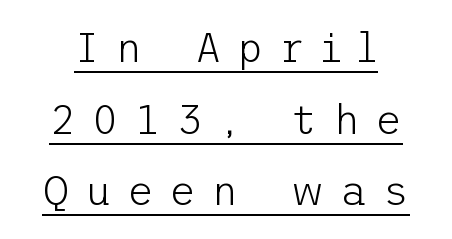
Q: Is the text bold? A: No.
Q: Is the text italic (slanted)? A: No, it is upright.
Q: Is the typeface a serif or a sans-serif typeface? A: Sans-serif.
Q: Is the text underlined? A: Yes.
Q: Is the spacing between letters normal or unusually wide? A: Unusually wide.
Q: Width (condensed, normal, or wide)? A: Normal.
Q: Stroke contrast? A: Low.
Q: x-height? A: Medium.
